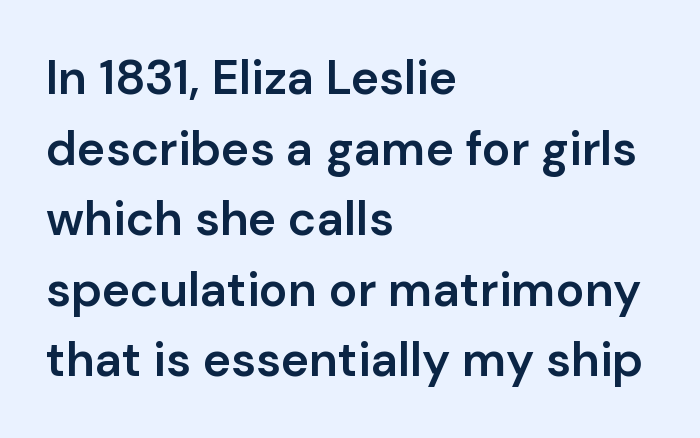
Grotesque or geometric, the face here clearly has no serifs. Students, this is semibold: more ink than regular, less than bold. Characters remain perfectly vertical along every line. Tracking value appears to be zero — textbook default spacing.
